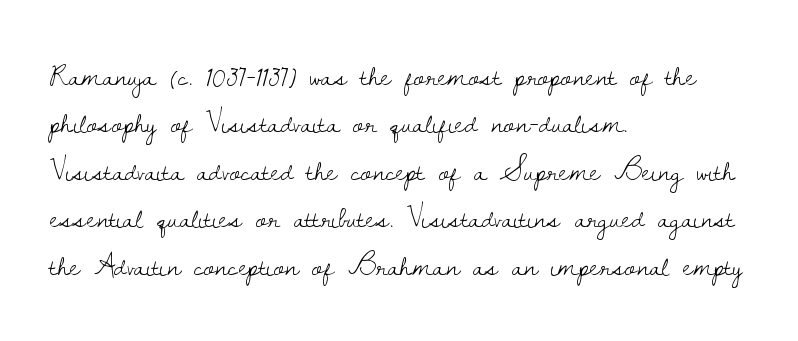
{"serif": "yes", "bold": "no", "weight": "light", "width": "normal", "stroke_contrast": "low", "x_height": "small", "monospaced": "no", "underline": "no", "align": "left", "line_spacing": "normal", "line_spacing_ratio": 1.53, "letter_spacing": "normal", "letter_spacing_em": 0.0, "glyph_px": 31}
